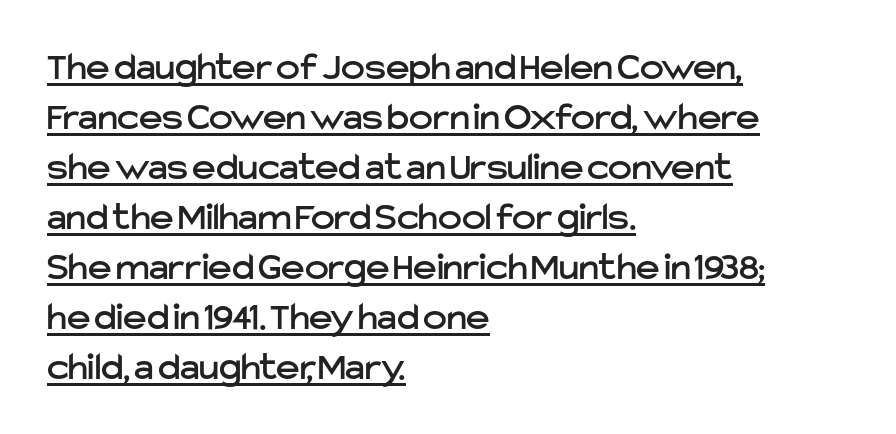
{"serif": "no", "italic": "no", "width": "normal", "stroke_contrast": "low", "x_height": "medium", "monospaced": "no", "underline": "yes", "align": "left", "line_spacing": "normal", "line_spacing_ratio": 1.25, "letter_spacing": "normal", "letter_spacing_em": 0.0, "glyph_px": 40}
